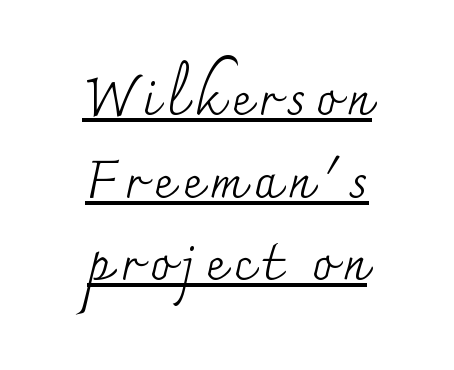
The image shows 53 px regular-weight serif type; set centered, normal line spacing (1.56x), underlined; medium stroke contrast and a small x-height.
